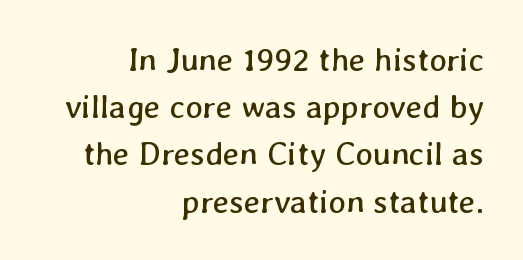
{"bold": "no", "weight": "regular", "width": "normal", "stroke_contrast": "low", "x_height": "medium", "monospaced": "no", "underline": "no", "align": "right", "line_spacing": "normal", "line_spacing_ratio": 1.43, "letter_spacing": "normal", "letter_spacing_em": 0.0, "glyph_px": 33}
